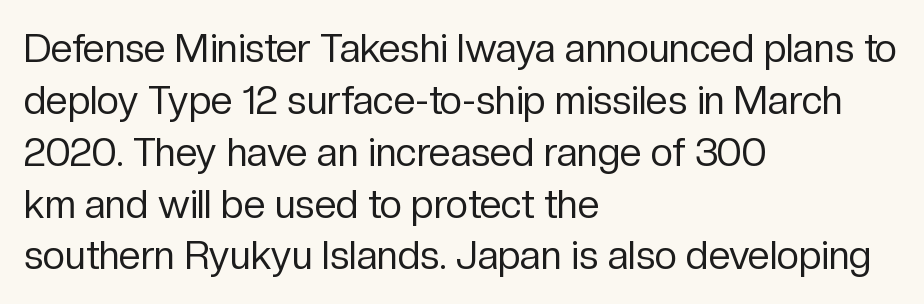
{"serif": "no", "italic": "no", "bold": "no", "weight": "regular", "width": "normal", "stroke_contrast": "low", "x_height": "medium", "monospaced": "no", "underline": "no", "align": "left", "line_spacing": "normal", "line_spacing_ratio": 1.33, "letter_spacing": "normal", "letter_spacing_em": 0.0, "glyph_px": 39}
